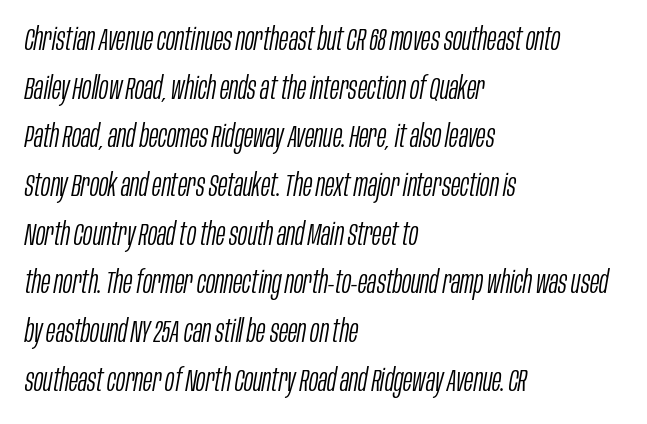
The image shows 31 px light, condensed type, italic (leaning right); set left-aligned, normal line spacing (1.57x), normal letter spacing, not underlined; low stroke contrast and a large x-height.
